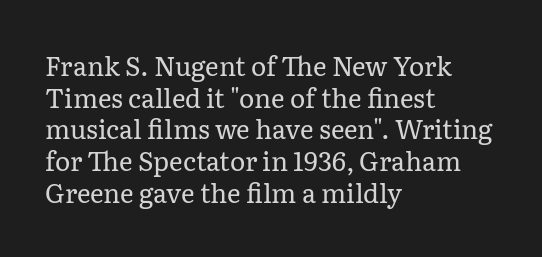
The image shows 26 px text type, upright; set left-aligned, line spacing 1.22x, normal letter spacing, not underlined.
